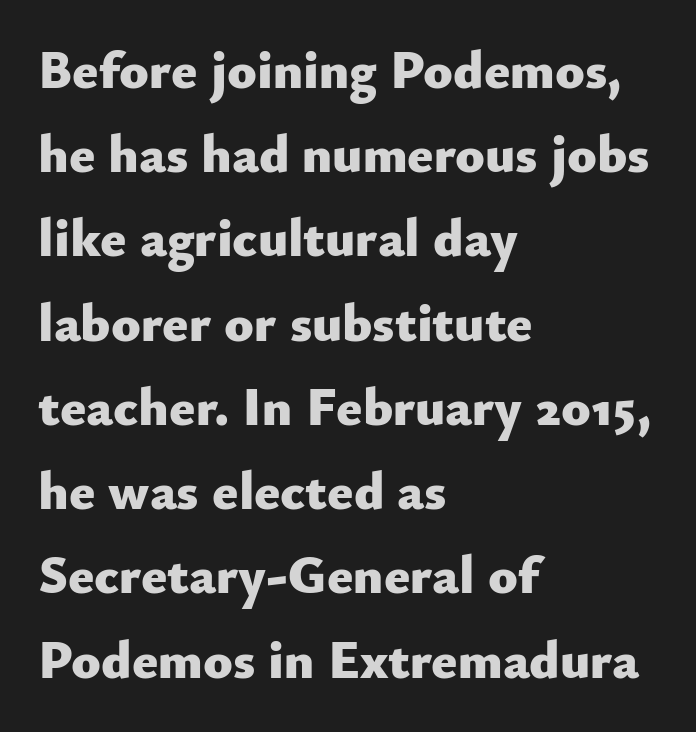
Q: Is the text bold? A: Yes.
Q: Is the text italic (slanted)? A: No, it is upright.
Q: Is the typeface a serif or a sans-serif typeface? A: Sans-serif.
Q: Is the text underlined? A: No.
Q: How is the paragraph aligned? A: Left-aligned.
Q: Is the spacing between letters normal or unusually wide? A: Normal.
Q: Is the spacing between lines tight, normal or loose? A: Normal.
Q: Width (condensed, normal, or wide)? A: Normal.
Q: Stroke contrast? A: Low.
Q: x-height? A: Small.
Q: Monospaced? A: No.
